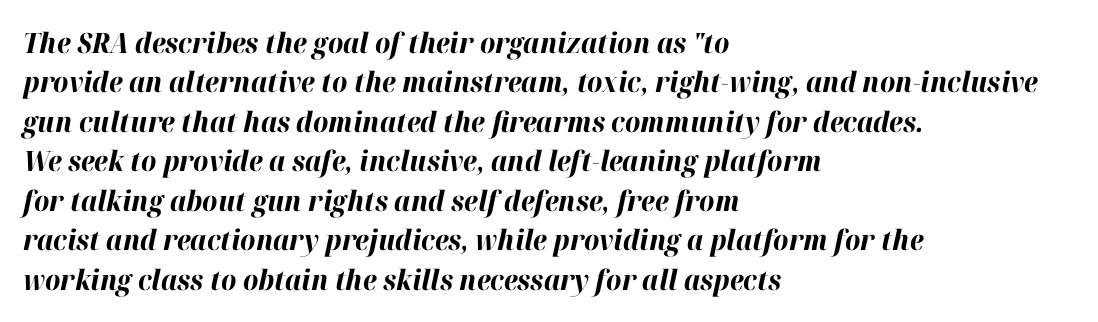
Q: Is the text bold? A: Yes.
Q: Is the text italic (slanted)? A: Yes, it leans right by about 12 degrees.
Q: Is the text underlined? A: No.
Q: How is the paragraph aligned? A: Left-aligned.
Q: Is the spacing between letters normal or unusually wide? A: Normal.
Q: Is the spacing between lines tight, normal or loose? A: Normal.
Q: Width (condensed, normal, or wide)? A: Normal.
Q: Stroke contrast? A: High.
Q: x-height? A: Medium.
Q: Monospaced? A: No.
